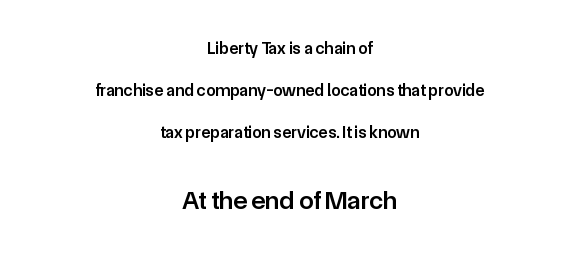
{"italic": "no", "bold": "semi", "underline": "no", "align": "center", "line_spacing": "loose", "line_spacing_ratio": 2.48, "letter_spacing": "normal", "letter_spacing_em": 0.0, "larger_block": "second", "size_ratio": 1.53, "glyph_px": 26}
